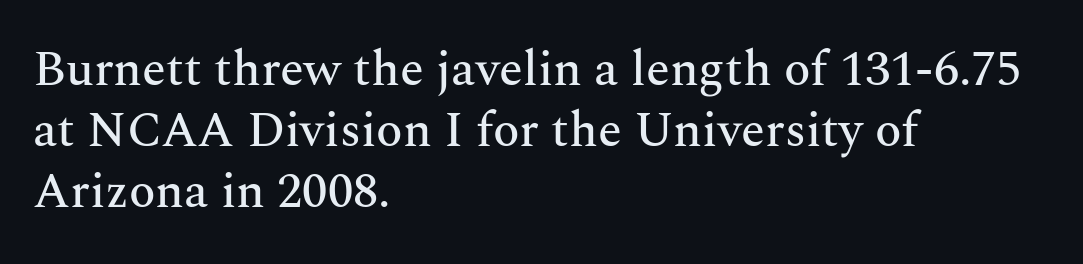
What kind of face is this? One with serifs. What stands out about the letter spacing? Nothing — it is the standard amount. The compositor pushed each line to the left boundary. Honestly, there is no underline to notice here at all. Posture: straight, roman, zero tilt.
